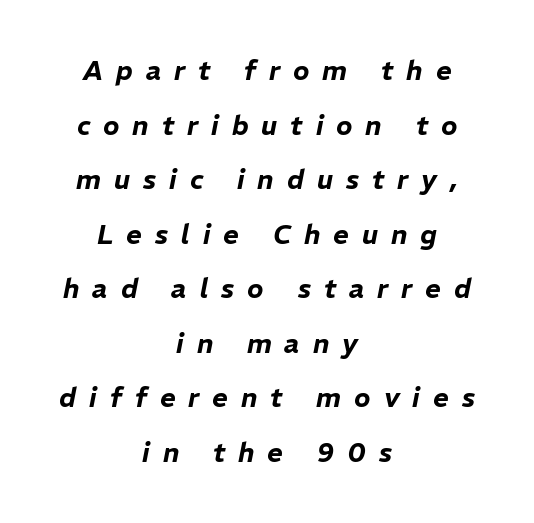
{"italic": "yes", "lean": "right", "slant_degrees": 11, "underline": "no", "align": "center", "line_spacing": "loose", "line_spacing_ratio": 2.02, "letter_spacing": "wide", "letter_spacing_em": 0.48, "glyph_px": 27}
